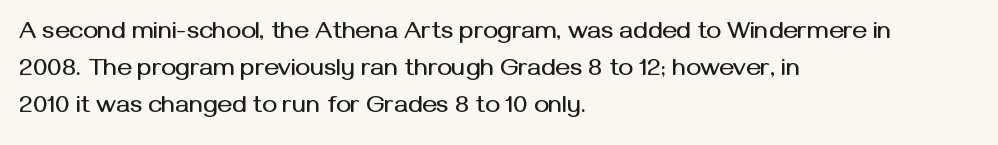
{"italic": "no", "underline": "no", "align": "left", "line_spacing": "normal", "line_spacing_ratio": 1.49, "letter_spacing": "normal", "letter_spacing_em": 0.0, "glyph_px": 25}
